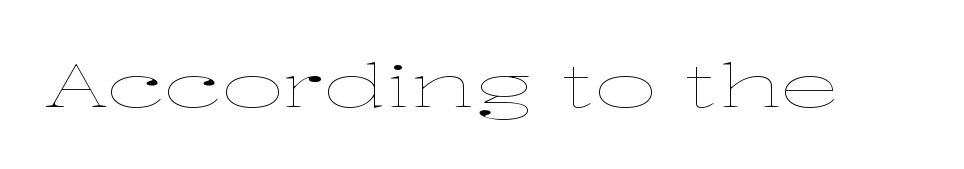
The zone under the glyphs is completely vacant. This reads as an unemphasized weight, regular at the heaviest. These lines are rendered in a variable-pitch font. The letters stand straight up with perfectly vertical stems. The letters sit at their default tracking, neither squeezed nor spread.
